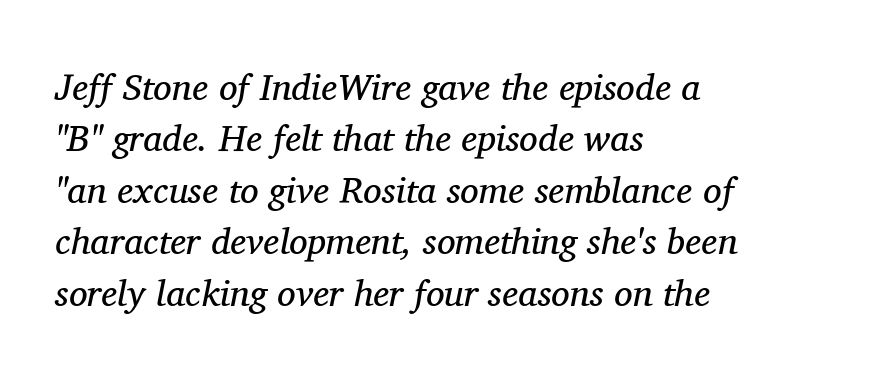
The image shows 37 px regular-weight serif type, italic (leaning right); set left-aligned, normal line spacing (1.39x), normal letter spacing, not underlined; medium stroke contrast and a medium x-height.
